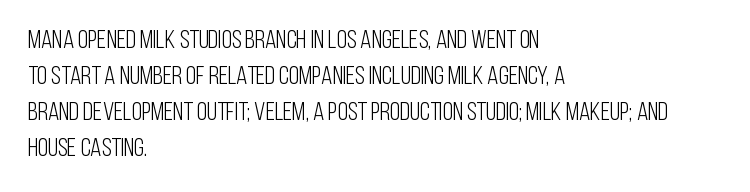
{"italic": "no", "bold": "no", "underline": "no", "align": "left", "line_spacing": "normal", "line_spacing_ratio": 1.39, "letter_spacing": "normal", "letter_spacing_em": 0.0, "glyph_px": 26}
